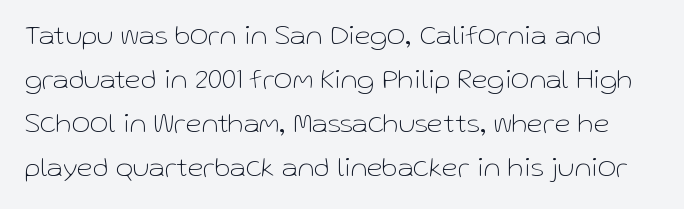
Q: Is the text bold? A: No.
Q: Is the text italic (slanted)? A: No, it is upright.
Q: Is the typeface a serif or a sans-serif typeface? A: Sans-serif.
Q: Is the text underlined? A: No.
Q: Is the spacing between letters normal or unusually wide? A: Normal.
Q: Is the spacing between lines tight, normal or loose? A: Normal.
Q: Width (condensed, normal, or wide)? A: Normal.
Q: Stroke contrast? A: Low.
Q: x-height? A: Medium.
Q: Monospaced? A: No.
